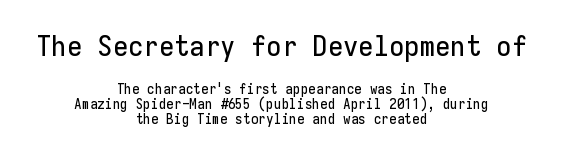
The image shows 28 px sans-serif type, upright, monospaced; set centered, tight line spacing (1.07x), normal letter spacing, not underlined; the first (top) block is 2.0x larger; low stroke contrast and a medium x-height.
